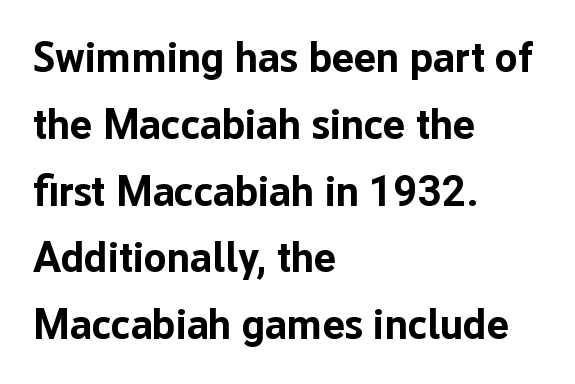
Q: Is the text bold? A: Yes.
Q: Is the text italic (slanted)? A: No, it is upright.
Q: Is the typeface a serif or a sans-serif typeface? A: Sans-serif.
Q: Is the text underlined? A: No.
Q: How is the paragraph aligned? A: Left-aligned.
Q: Is the spacing between letters normal or unusually wide? A: Normal.
Q: Is the spacing between lines tight, normal or loose? A: Normal.
Q: Width (condensed, normal, or wide)? A: Normal.
Q: Stroke contrast? A: Low.
Q: x-height? A: Medium.
Q: Monospaced? A: No.
